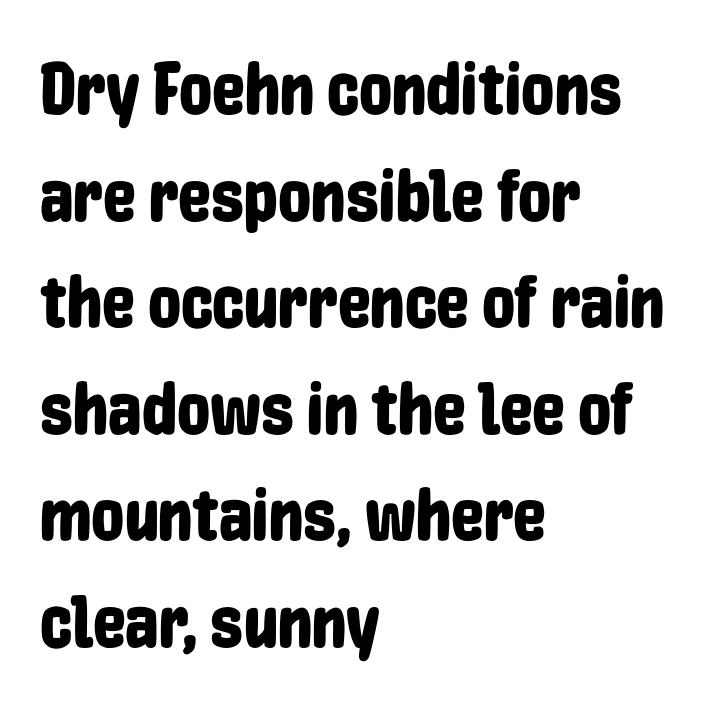
The image shows 74 px condensed sans-serif type, upright; set left-aligned, normal line spacing (1.44x), normal letter spacing, not underlined; low stroke contrast and a medium x-height.
